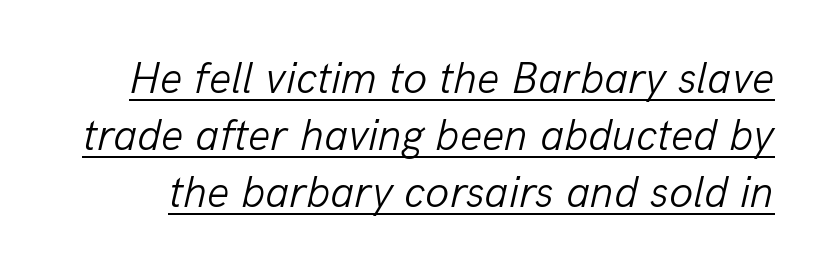
Q: Is the text bold? A: No.
Q: Is the text italic (slanted)? A: Yes, it leans right by about 13 degrees.
Q: Is the text underlined? A: Yes.
Q: Is the spacing between letters normal or unusually wide? A: Normal.
Q: Is the spacing between lines tight, normal or loose? A: Normal.
Q: Width (condensed, normal, or wide)? A: Normal.
Q: Stroke contrast? A: Low.
Q: x-height? A: Medium.
Q: Monospaced? A: No.
